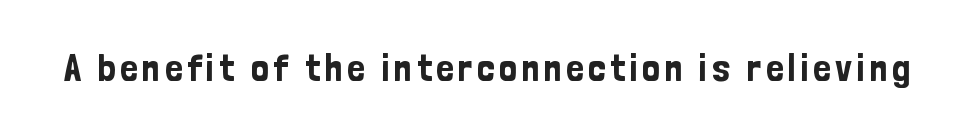
{"serif": "no", "italic": "no", "width": "condensed", "stroke_contrast": "low", "x_height": "medium", "monospaced": "no", "underline": "no", "glyph_px": 39}
